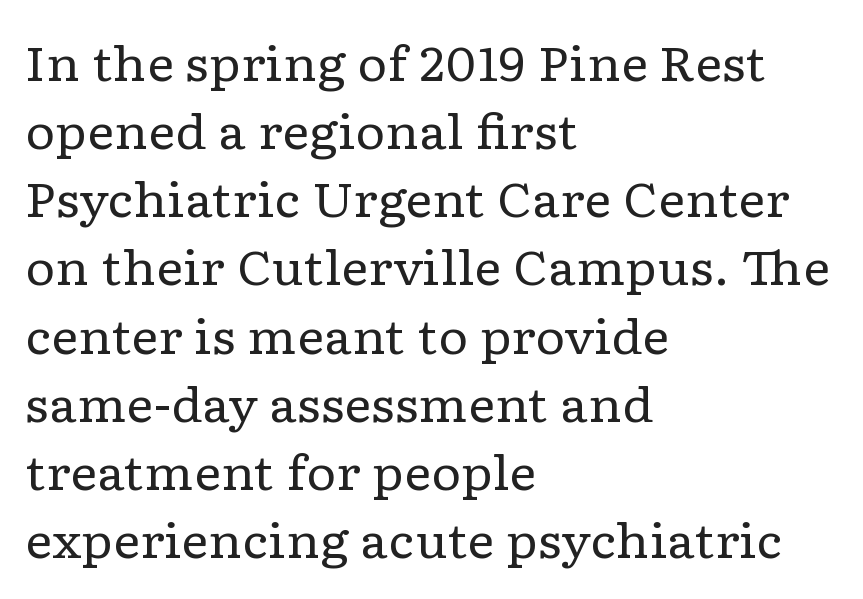
Q: Is the text bold? A: No.
Q: Is the text italic (slanted)? A: No, it is upright.
Q: Is the typeface a serif or a sans-serif typeface? A: Serif.
Q: Is the text underlined? A: No.
Q: How is the paragraph aligned? A: Left-aligned.
Q: Is the spacing between letters normal or unusually wide? A: Normal.
Q: Is the spacing between lines tight, normal or loose? A: Normal.
Q: Width (condensed, normal, or wide)? A: Wide.
Q: Stroke contrast? A: Low.
Q: x-height? A: Medium.
Q: Monospaced? A: No.
